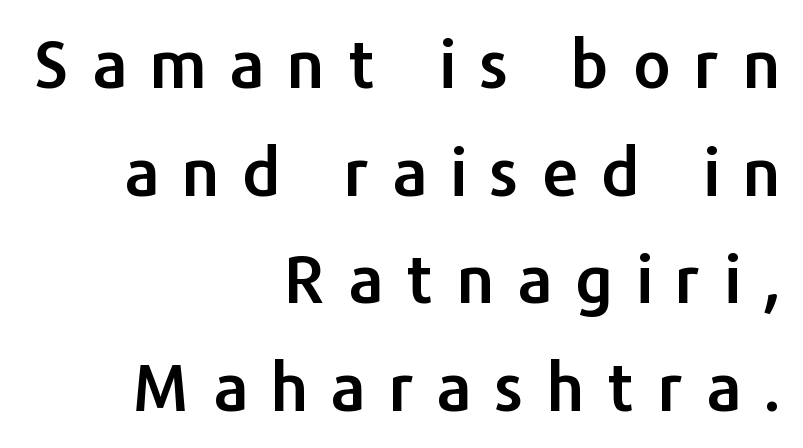
The image shows 66 px sans-serif type, upright; set right-aligned, normal line spacing (1.63x), unusually wide letter spacing (+0.34 em), not underlined; low stroke contrast and a medium x-height.
